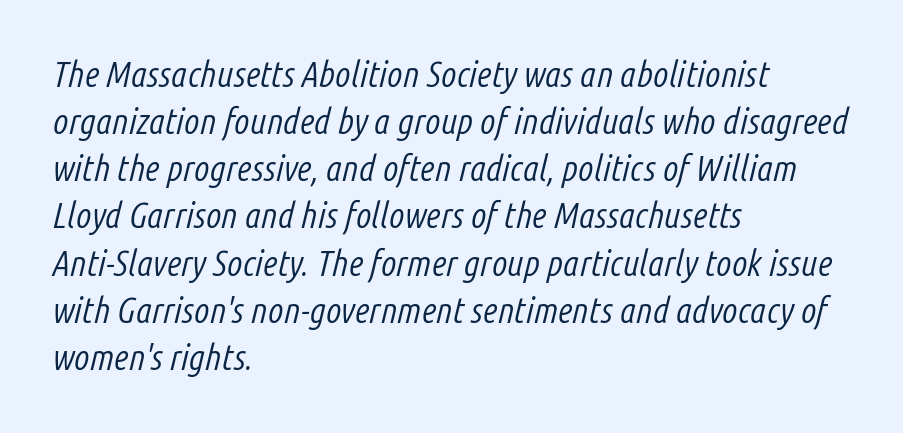
The image shows 36 px light, condensed type, italic (leaning right); set left-aligned, normal line spacing (1.31x), normal letter spacing, not underlined; low stroke contrast and a medium x-height.
